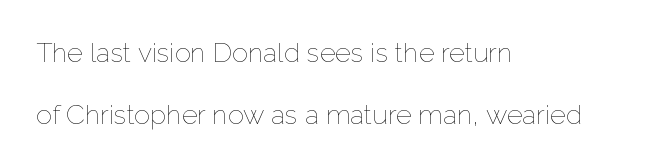
Q: Is the text bold? A: No.
Q: Is the text italic (slanted)? A: No, it is upright.
Q: Is the text underlined? A: No.
Q: How is the paragraph aligned? A: Left-aligned.
Q: Is the spacing between letters normal or unusually wide? A: Normal.
Q: Is the spacing between lines tight, normal or loose? A: Loose.
